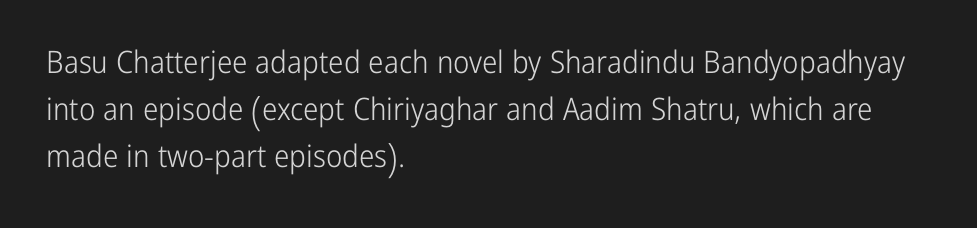
{"serif": "no", "italic": "no", "bold": "no", "weight": "light", "width": "condensed", "stroke_contrast": "low", "x_height": "medium", "monospaced": "no", "underline": "no", "align": "left", "line_spacing": "normal", "line_spacing_ratio": 1.51, "letter_spacing": "normal", "letter_spacing_em": 0.0, "glyph_px": 31}
